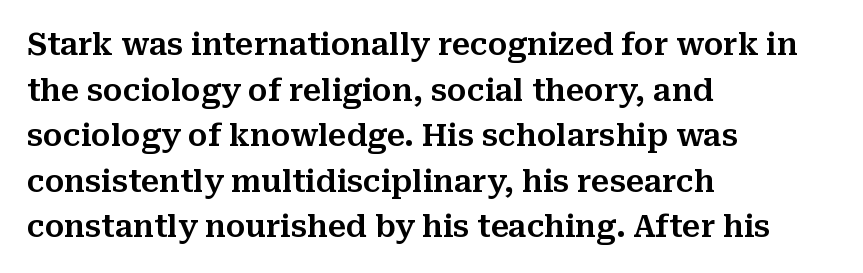
No word sits above an underline. Leftover space on each line is placed entirely after the last word. The passage shown is typed in a proportional face where columns would drift. Compared with typical body copy, the letter spacing here is the same.
